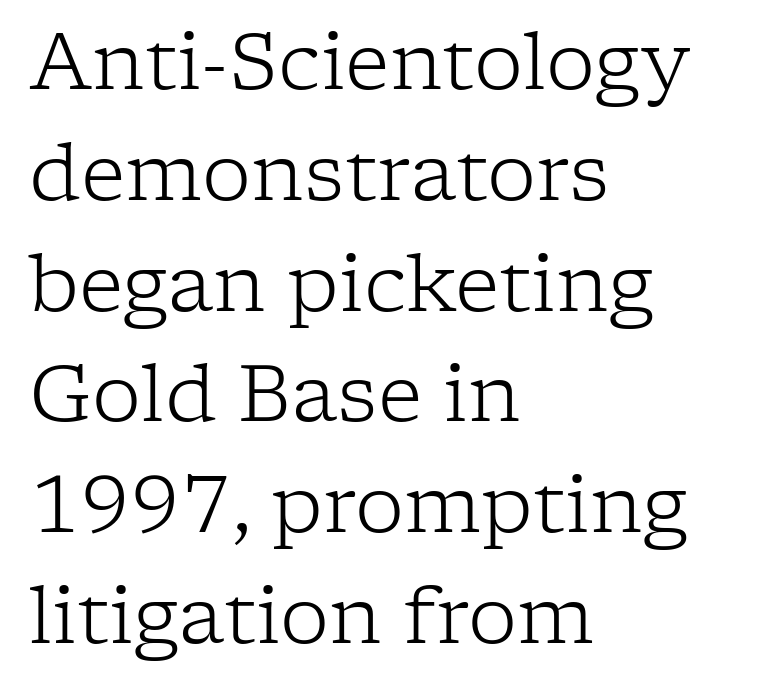
{"serif": "yes", "italic": "no", "bold": "no", "weight": "light", "width": "normal", "stroke_contrast": "low", "x_height": "medium", "monospaced": "no", "underline": "no", "align": "left", "line_spacing": "normal", "line_spacing_ratio": 1.42, "letter_spacing": "normal", "letter_spacing_em": 0.0, "glyph_px": 78}
